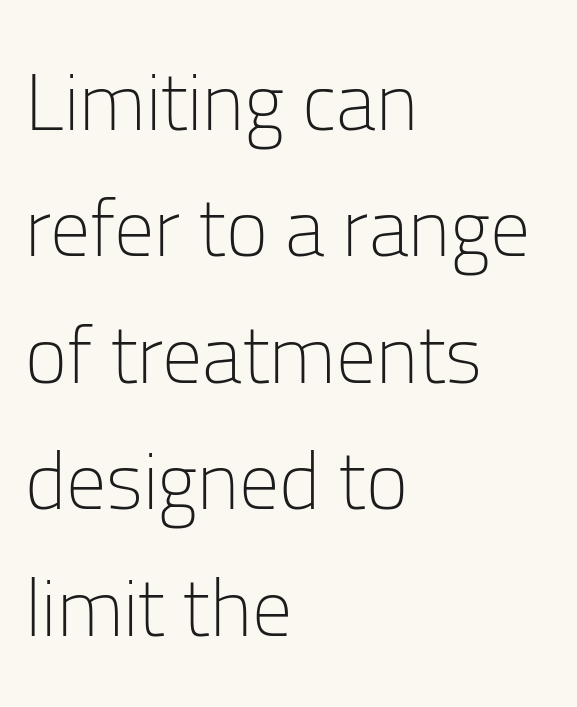
Line spacing here is normal. Is there any slant? The stems are plumb. Descender tails drop into unmarked territory. Short note: letters normally spaced.
